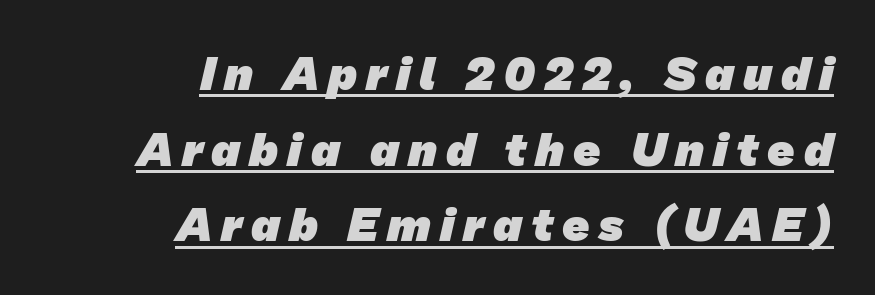
Think of a printed novel: that variable character pitch is what you see here. Compared with typical paragraphs, the rows here are spaced about the same. A continuous stroke trails under the words, as in a hyperlink. The sample has been set heavy, in full bold. The lines in this sample share a right terminus and differ only in where they begin. Nothing sits at the stroke ends, so this counts as sans-serif.
